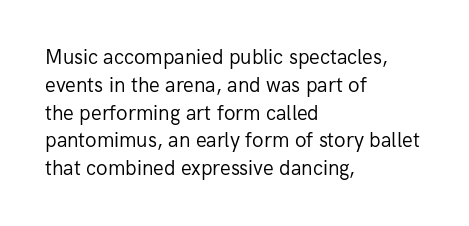
Q: Is the text bold? A: No.
Q: Is the text italic (slanted)? A: No, it is upright.
Q: Is the text underlined? A: No.
Q: How is the paragraph aligned? A: Left-aligned.
Q: Is the spacing between letters normal or unusually wide? A: Normal.
Q: Is the spacing between lines tight, normal or loose? A: Normal.
